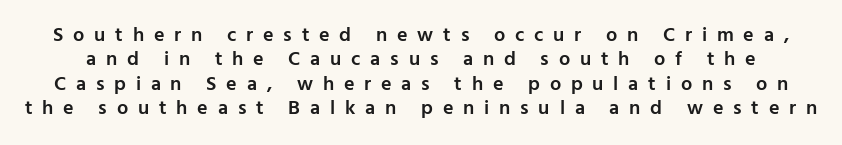
The image shows 20 px text type, upright; set line spacing 1.22x, unusually wide letter spacing (+0.49 em), not underlined.
